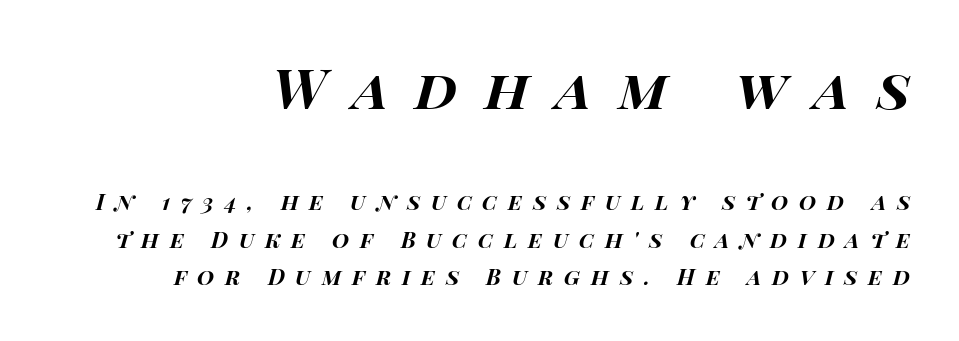
The image shows 55 px bold, wide type, italic (leaning right); set normal line spacing (1.7x), unusually wide letter spacing (+0.49 em), not underlined; the first (top) block is 2.5x larger; high stroke contrast and a large x-height.
